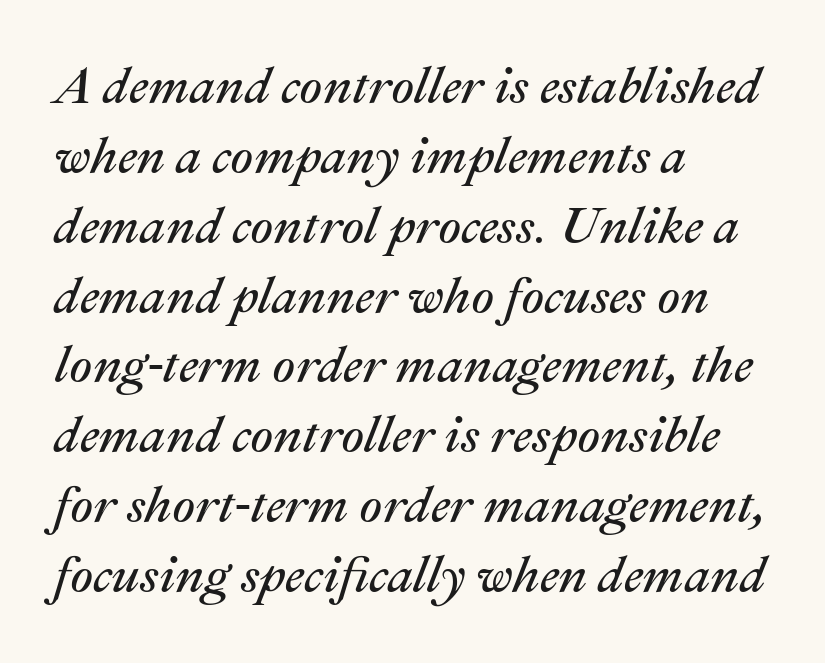
The image shows 51 px regular-weight type, italic (leaning right); set left-aligned, normal line spacing (1.37x), normal letter spacing, not underlined; medium stroke contrast and a medium x-height.
